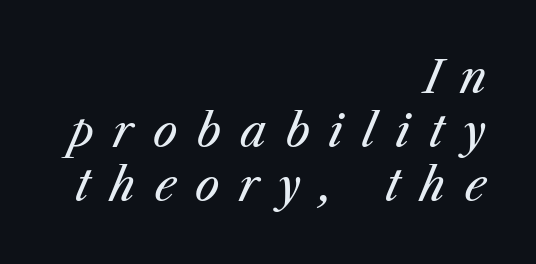
Looks like regular typesetting: each glyph gets only the width it needs. Emphasis-style slanted type is in use. Weight: regular or lighter. Display-style spreading of the glyphs; the letterfit is very open. This rendering uses right alignment, leaving the left contour irregular.
